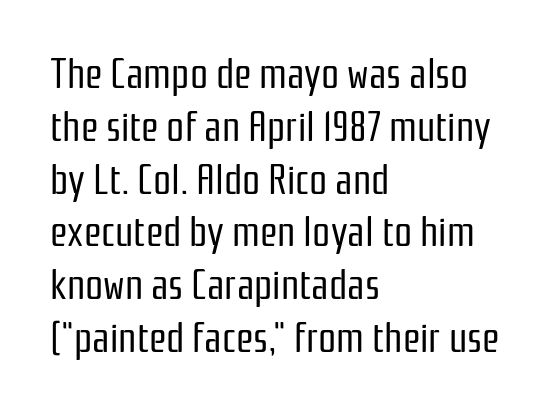
The image shows 40 px regular-weight, condensed sans-serif type, upright; set left-aligned, normal line spacing (1.32x), normal letter spacing, not underlined; low stroke contrast and a medium x-height.
